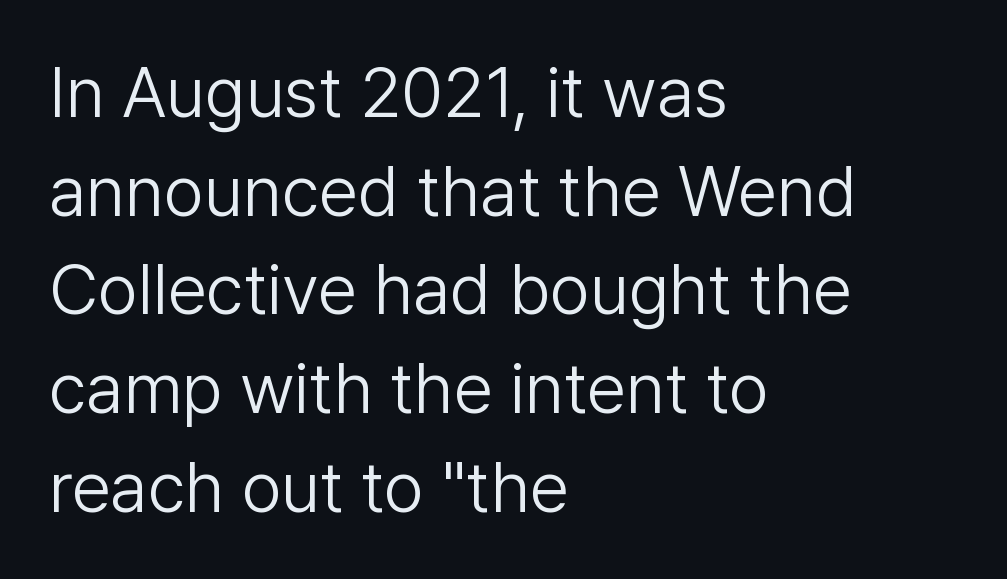
{"serif": "no", "italic": "no", "bold": "no", "weight": "light", "width": "normal", "stroke_contrast": "low", "x_height": "medium", "monospaced": "no", "underline": "no", "align": "left", "line_spacing": "normal", "line_spacing_ratio": 1.39, "letter_spacing": "normal", "letter_spacing_em": 0.0, "glyph_px": 71}
